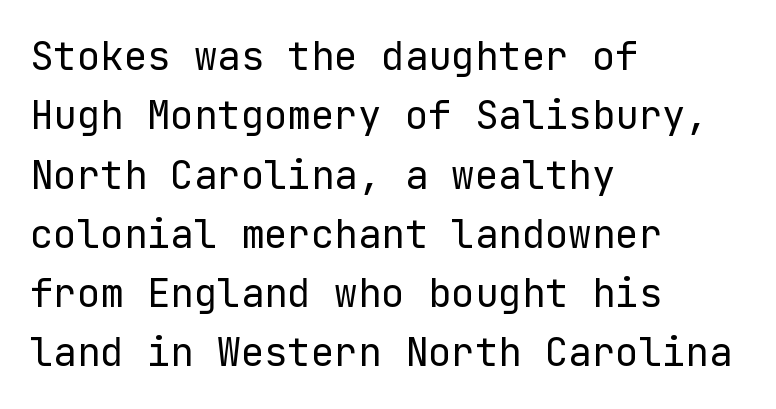
{"serif": "no", "italic": "no", "bold": "no", "weight": "regular", "width": "normal", "stroke_contrast": "low", "x_height": "medium", "underline": "no", "align": "left", "line_spacing": "normal", "line_spacing_ratio": 1.52, "letter_spacing": "normal", "letter_spacing_em": 0.0, "glyph_px": 39}
